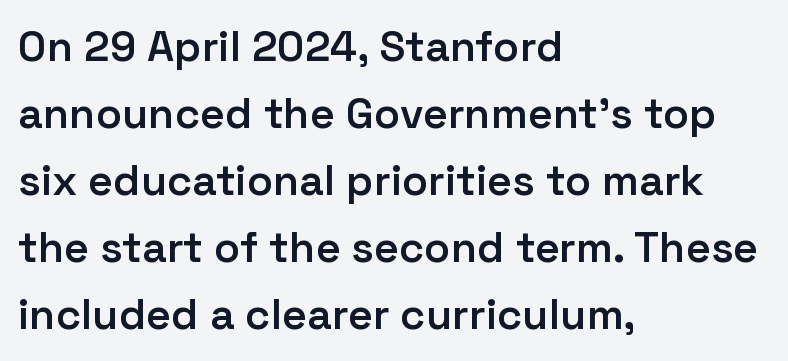
I'd describe the lettering as semibold — firm but not a full bold. Tracking here is standard; glyphs follow each other at the usual distance. The typography opts for an upright posture over an oblique one. A bare baseline throughout the passage.
